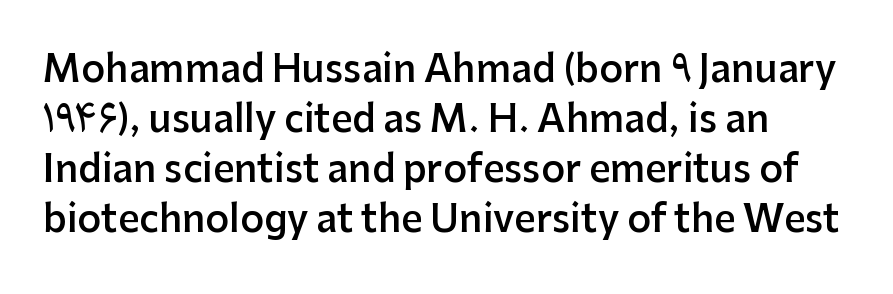
Q: Is the text bold? A: Semi-bold.
Q: Is the text italic (slanted)? A: No, it is upright.
Q: Is the typeface a serif or a sans-serif typeface? A: Sans-serif.
Q: Is the text underlined? A: No.
Q: How is the paragraph aligned? A: Left-aligned.
Q: Is the spacing between letters normal or unusually wide? A: Normal.
Q: Is the spacing between lines tight, normal or loose? A: Normal.
Q: Width (condensed, normal, or wide)? A: Normal.
Q: Stroke contrast? A: Low.
Q: x-height? A: Medium.
Q: Monospaced? A: No.
